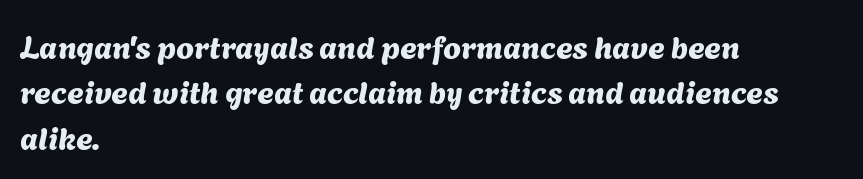
The image shows 32 px sans-serif type; set left-aligned, normal line spacing (1.42x), normal letter spacing, not underlined; medium stroke contrast and a medium x-height.
